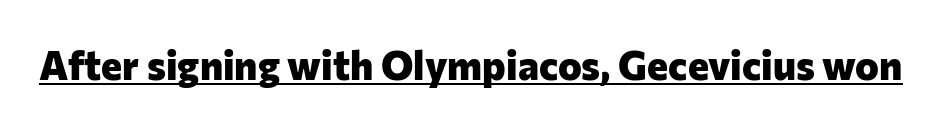
The image shows 40 px heavy sans-serif type, upright; set normal letter spacing, underlined; low stroke contrast and a medium x-height.
